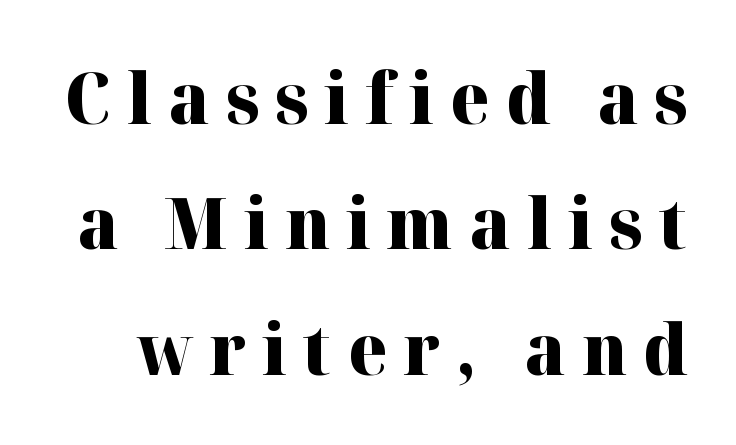
{"serif": "yes", "italic": "no", "bold": "yes", "weight": "heavy", "width": "normal", "stroke_contrast": "high", "x_height": "medium", "monospaced": "no", "underline": "no", "line_spacing_ratio": 1.79, "letter_spacing": "wide", "letter_spacing_em": 0.23, "glyph_px": 70}
